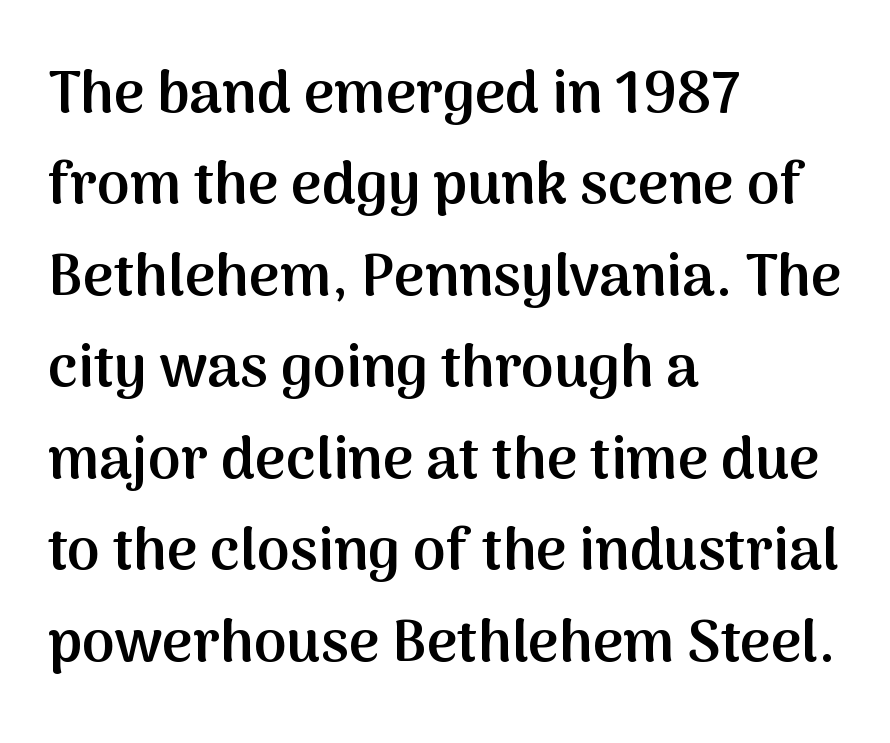
How would I describe the line gaps? Plain and ordinary. Every letter is mildly thick-stroked: semibold rather than bold. The font family rendered here belongs to the sans-serif group. Think of a printed novel: that variable character pitch is what you see here. You can tell it's not italic because the verticals are truly vertical.
